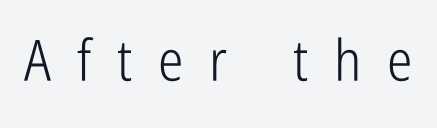
Q: Is the text bold? A: No.
Q: Is the text italic (slanted)? A: No, it is upright.
Q: Is the typeface a serif or a sans-serif typeface? A: Sans-serif.
Q: Is the text underlined? A: No.
Q: Is the spacing between letters normal or unusually wide? A: Unusually wide.
Q: Width (condensed, normal, or wide)? A: Condensed.
Q: Stroke contrast? A: Low.
Q: x-height? A: Medium.
Q: Monospaced? A: No.
